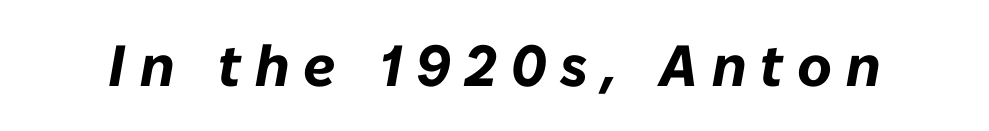
The image shows 58 px bold type, italic (leaning right); set unusually wide letter spacing (+0.25 em), not underlined; low stroke contrast and a medium x-height.
